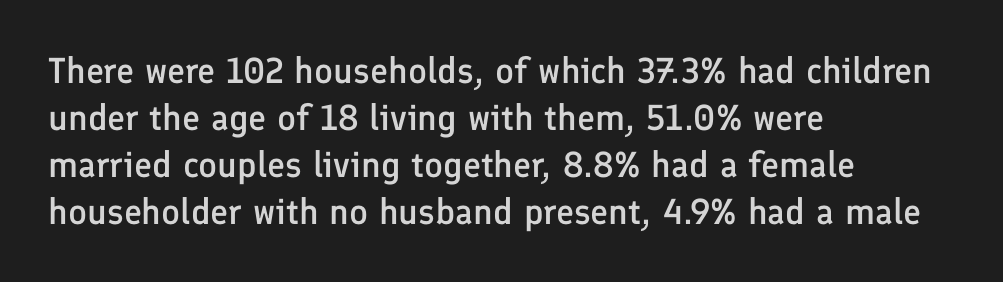
The image shows 36 px semibold sans-serif type, upright; set left-aligned, normal line spacing (1.31x), normal letter spacing, not underlined; low stroke contrast and a medium x-height.
